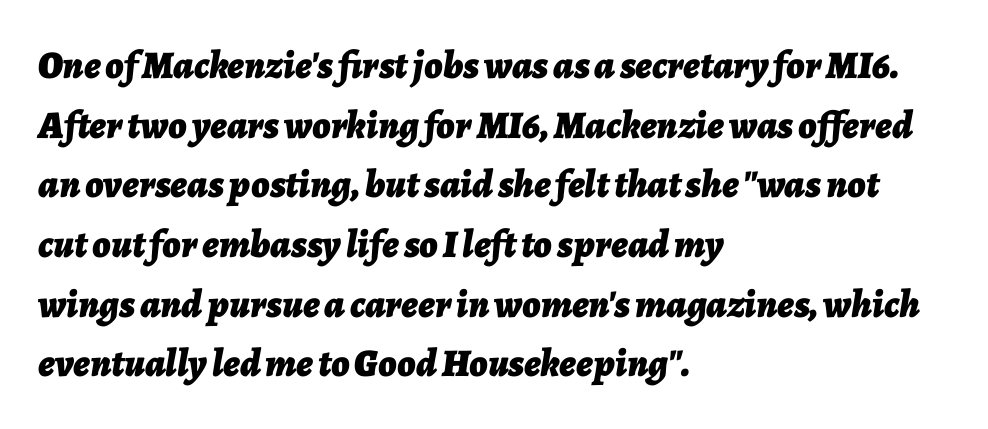
How would I describe the line gaps? Plain and ordinary. Nothing unusual about the tracking: characters are spaced as the font intends. Spacing verdict: proportional, widths tailored to each character. The whole block is typeset with a tilt.
